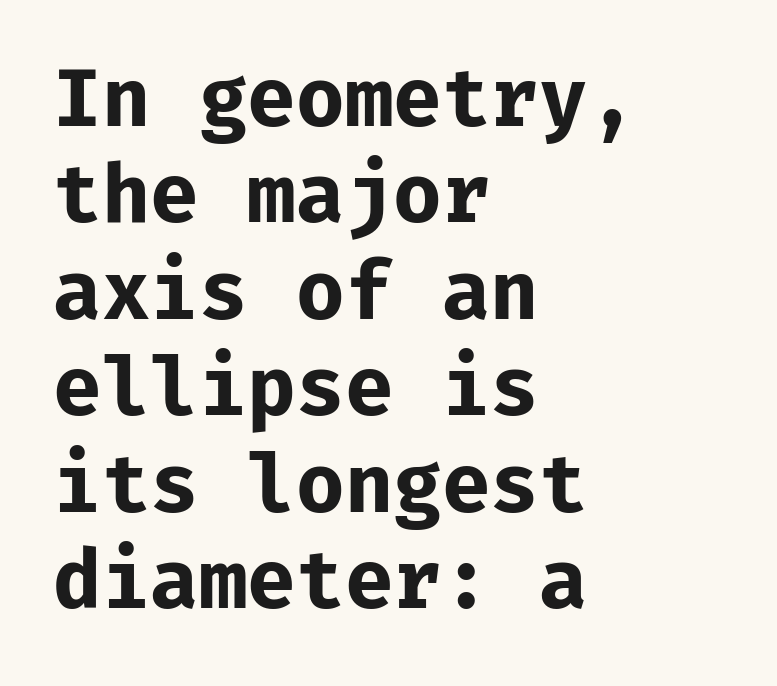
The image shows 79 px bold sans-serif type, upright; set left-aligned, line spacing 1.22x, normal letter spacing, not underlined; low stroke contrast and a medium x-height.
